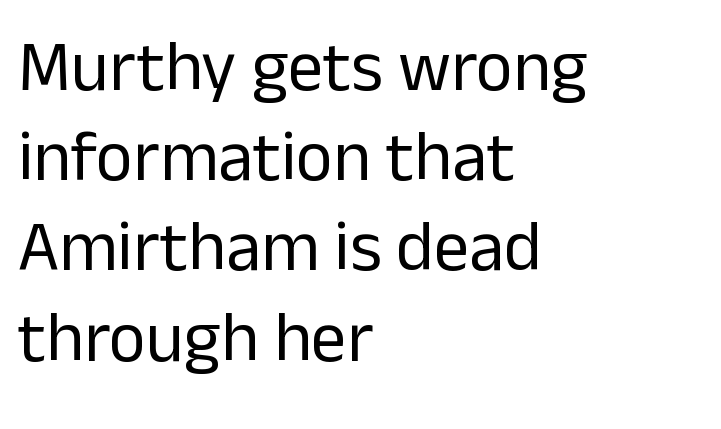
Q: Is the text bold? A: No.
Q: Is the text italic (slanted)? A: No, it is upright.
Q: Is the typeface a serif or a sans-serif typeface? A: Sans-serif.
Q: Is the text underlined? A: No.
Q: How is the paragraph aligned? A: Left-aligned.
Q: Is the spacing between letters normal or unusually wide? A: Normal.
Q: Is the spacing between lines tight, normal or loose? A: Normal.
Q: Width (condensed, normal, or wide)? A: Normal.
Q: Stroke contrast? A: Low.
Q: x-height? A: Medium.
Q: Monospaced? A: No.
